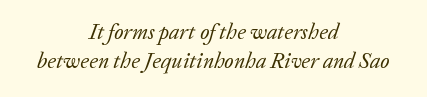
The image shows 22 px text type, italic (leaning right); set centered, normal line spacing (1.33x), normal letter spacing, not underlined.
